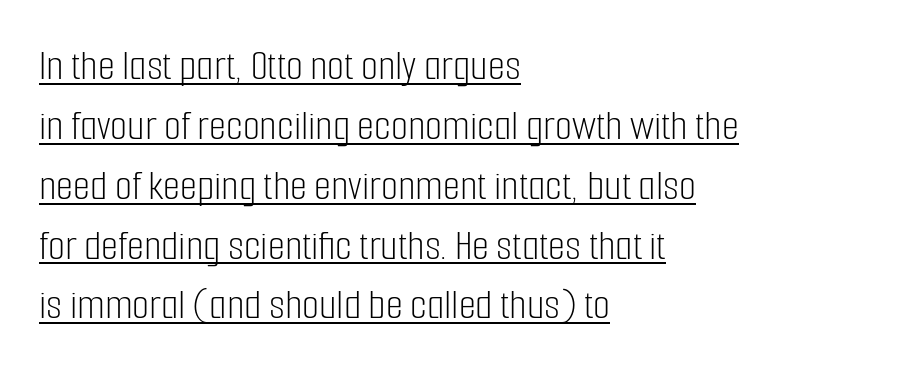
The image shows 44 px light, condensed sans-serif type, upright; set left-aligned, normal line spacing (1.36x), normal letter spacing, underlined; low stroke contrast and a medium x-height.
